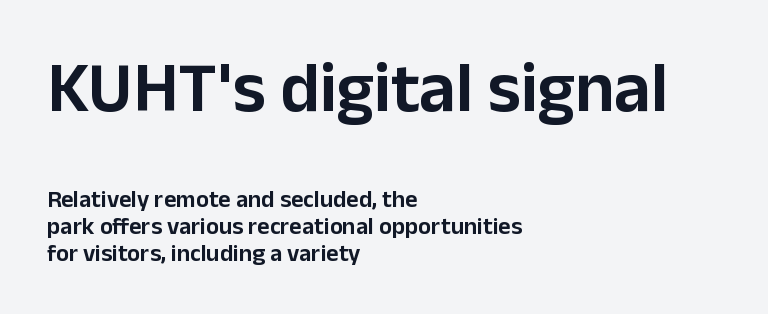
Q: Is the text italic (slanted)? A: No, it is upright.
Q: Is the typeface a serif or a sans-serif typeface? A: Sans-serif.
Q: Is the text underlined? A: No.
Q: How is the paragraph aligned? A: Left-aligned.
Q: Is the spacing between letters normal or unusually wide? A: Normal.
Q: Is the spacing between lines tight, normal or loose? A: Tight.
Q: Which block of text is set in a larger size, the first (top) or the second (bottom)? A: The first (top) one.
Q: Width (condensed, normal, or wide)? A: Normal.
Q: Stroke contrast? A: Low.
Q: x-height? A: Medium.
Q: Monospaced? A: No.
